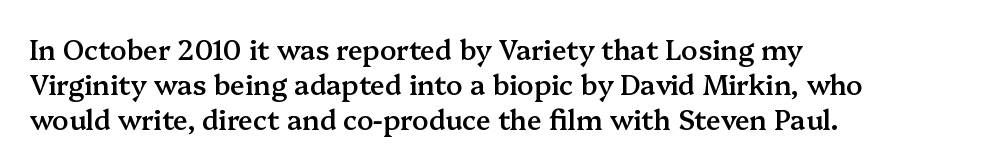
The image shows 27 px text type, upright; set left-aligned, normal line spacing (1.29x), normal letter spacing, not underlined.
